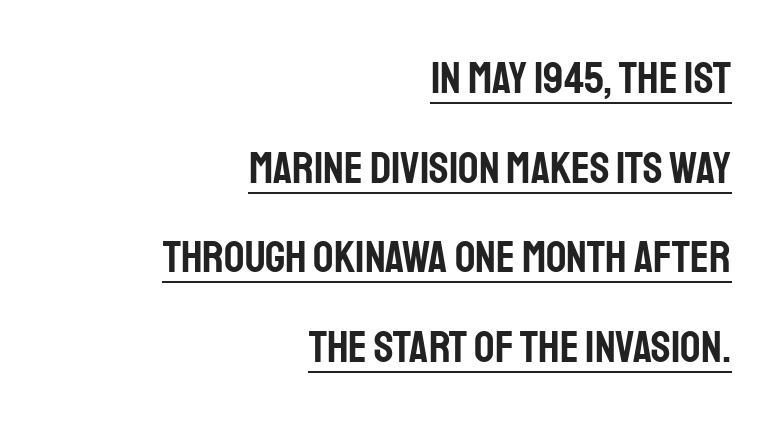
Q: Is the text italic (slanted)? A: No, it is upright.
Q: Is the typeface a serif or a sans-serif typeface? A: Sans-serif.
Q: Is the text underlined? A: Yes.
Q: How is the paragraph aligned? A: Right-aligned.
Q: Is the spacing between letters normal or unusually wide? A: Normal.
Q: Is the spacing between lines tight, normal or loose? A: Loose.
Q: Width (condensed, normal, or wide)? A: Condensed.
Q: Stroke contrast? A: Low.
Q: x-height? A: Large.
Q: Monospaced? A: No.
